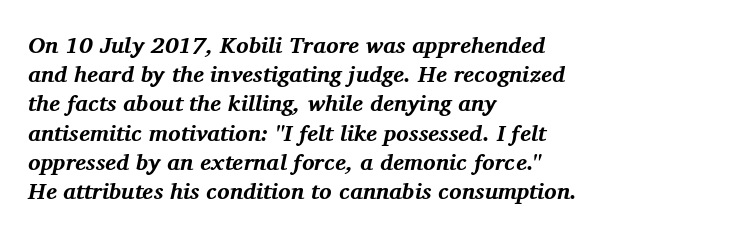
{"italic": "yes", "lean": "right", "slant_degrees": 11, "bold": "yes", "underline": "no", "align": "left", "line_spacing": "normal", "line_spacing_ratio": 1.27, "letter_spacing": "normal", "letter_spacing_em": 0.0, "glyph_px": 23}
